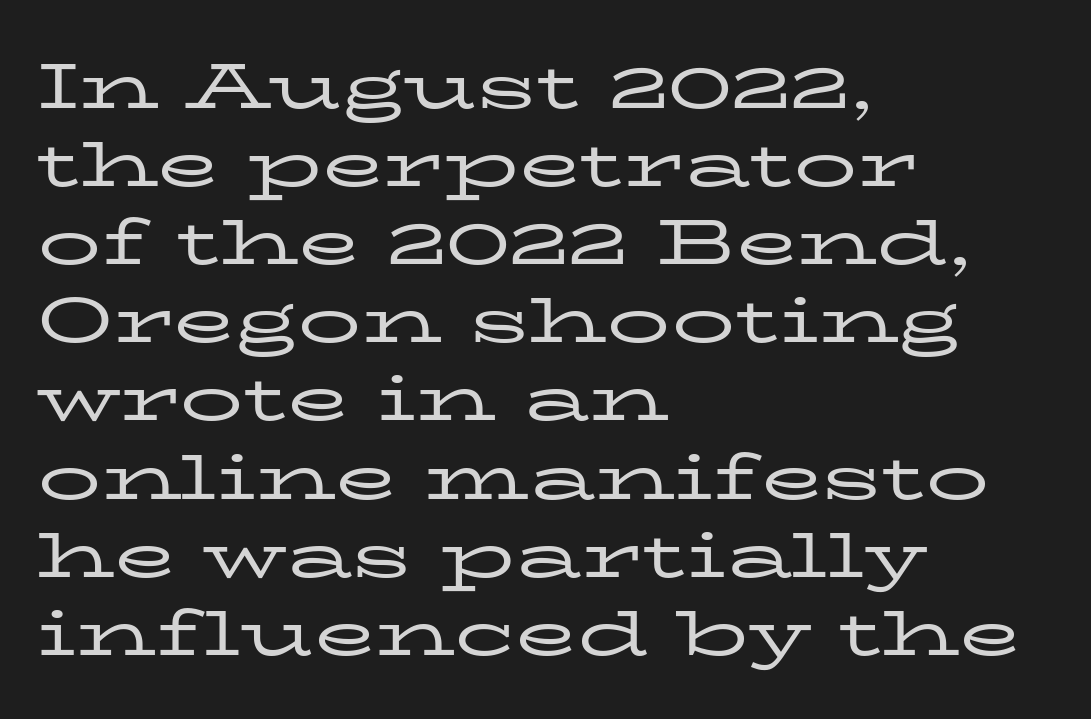
Q: Is the text bold? A: No.
Q: Is the text italic (slanted)? A: No, it is upright.
Q: Is the typeface a serif or a sans-serif typeface? A: Serif.
Q: Is the text underlined? A: No.
Q: How is the paragraph aligned? A: Left-aligned.
Q: Is the spacing between letters normal or unusually wide? A: Normal.
Q: Width (condensed, normal, or wide)? A: Wide.
Q: Stroke contrast? A: Low.
Q: x-height? A: Medium.
Q: Monospaced? A: No.
